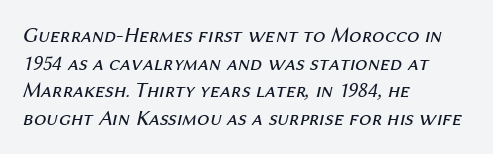
{"italic": "yes", "lean": "right", "slant_degrees": 12, "bold": "no", "underline": "no", "align": "left", "line_spacing": "normal", "line_spacing_ratio": 1.26, "letter_spacing": "normal", "letter_spacing_em": 0.0, "glyph_px": 22}
